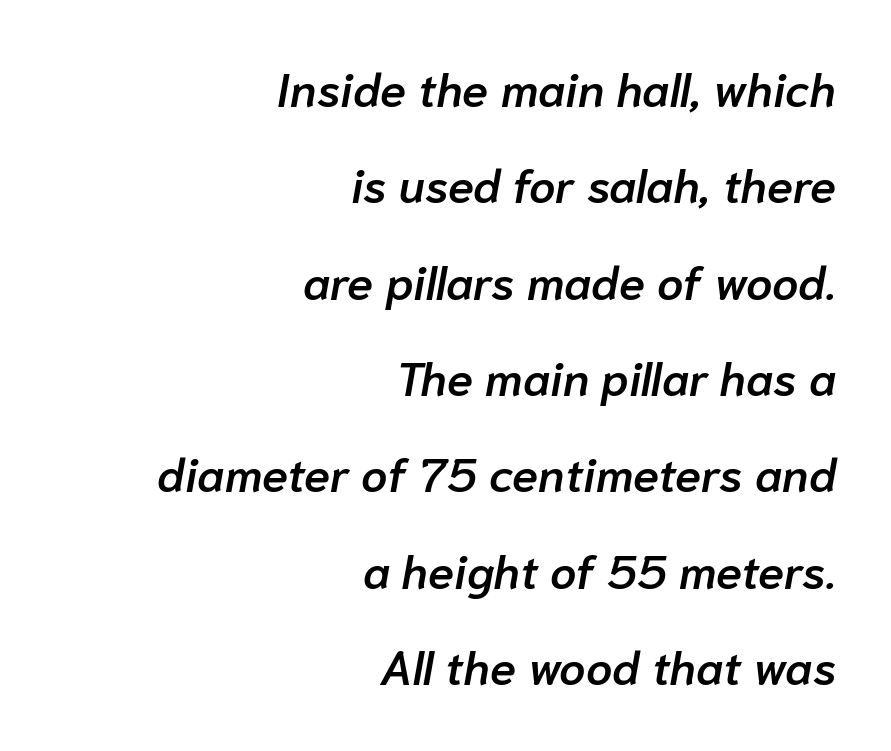
The face used here is proportionally spaced, like ordinary book or web type. This is the in-between weight designers call semibold or demi. These lines were composed using italics. A typesetter would call this zero additional tracking. The vertical gap from one line to the next is large.
